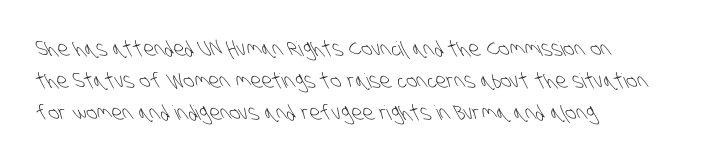
{"bold": "no", "underline": "no", "align": "left", "line_spacing": "normal", "line_spacing_ratio": 1.6, "letter_spacing": "normal", "letter_spacing_em": 0.0, "glyph_px": 20}
